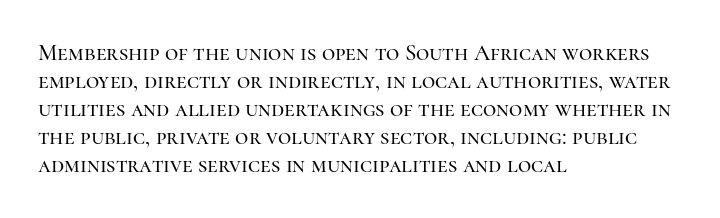
The image shows 23 px text type, upright; set left-aligned, line spacing 1.22x, normal letter spacing, not underlined.
